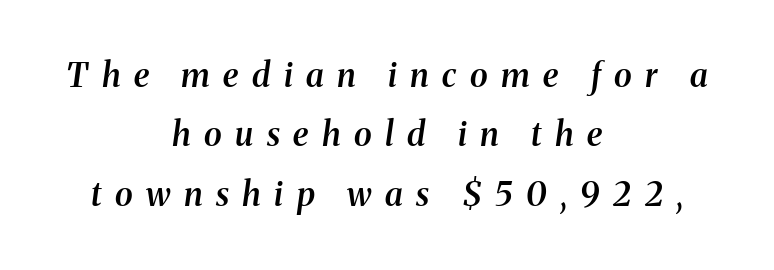
{"serif": "yes", "italic": "yes", "lean": "right", "slant_degrees": 8, "bold": "semi", "weight": "semibold", "width": "normal", "stroke_contrast": "medium", "x_height": "medium", "monospaced": "no", "underline": "no", "align": "center", "line_spacing_ratio": 1.8, "letter_spacing": "wide", "letter_spacing_em": 0.41, "glyph_px": 33}
